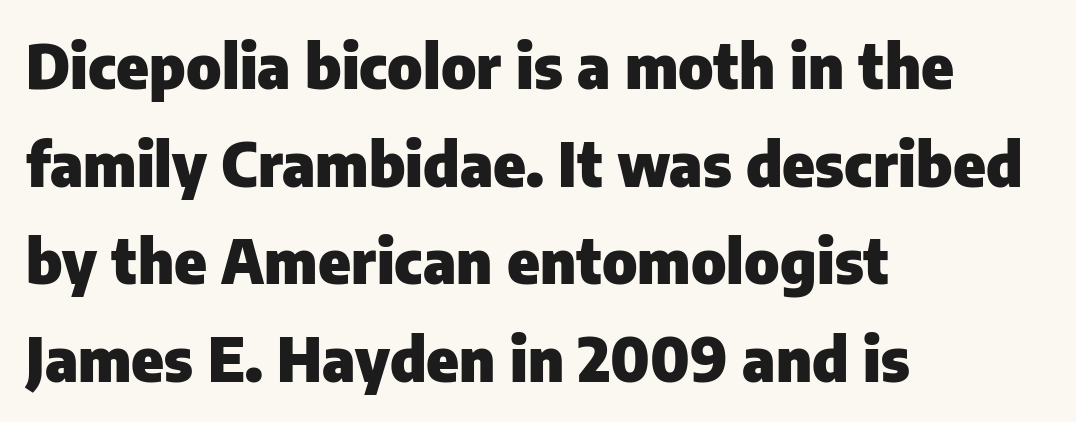
{"serif": "no", "italic": "no", "bold": "yes", "weight": "heavy", "width": "normal", "stroke_contrast": "low", "x_height": "medium", "monospaced": "no", "underline": "no", "align": "left", "line_spacing": "normal", "line_spacing_ratio": 1.6, "letter_spacing": "normal", "letter_spacing_em": 0.0, "glyph_px": 61}
